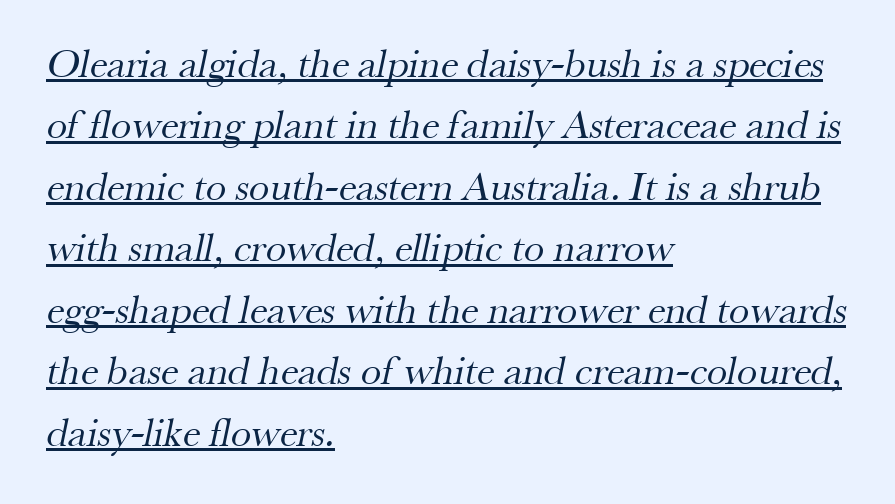
Q: Is the text bold? A: No.
Q: Is the typeface a serif or a sans-serif typeface? A: Serif.
Q: Is the text underlined? A: Yes.
Q: How is the paragraph aligned? A: Left-aligned.
Q: Is the spacing between letters normal or unusually wide? A: Normal.
Q: Is the spacing between lines tight, normal or loose? A: Normal.
Q: Width (condensed, normal, or wide)? A: Normal.
Q: Stroke contrast? A: Medium.
Q: x-height? A: Small.
Q: Monospaced? A: No.
